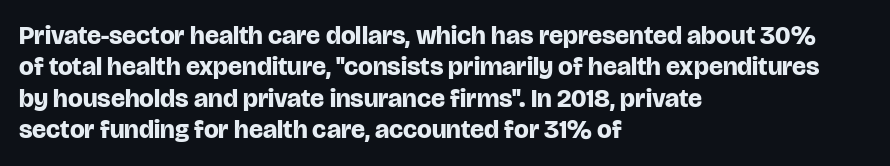
{"italic": "no", "bold": "yes", "underline": "no", "align": "left", "line_spacing_ratio": 1.21, "letter_spacing": "normal", "letter_spacing_em": 0.0, "glyph_px": 26}
